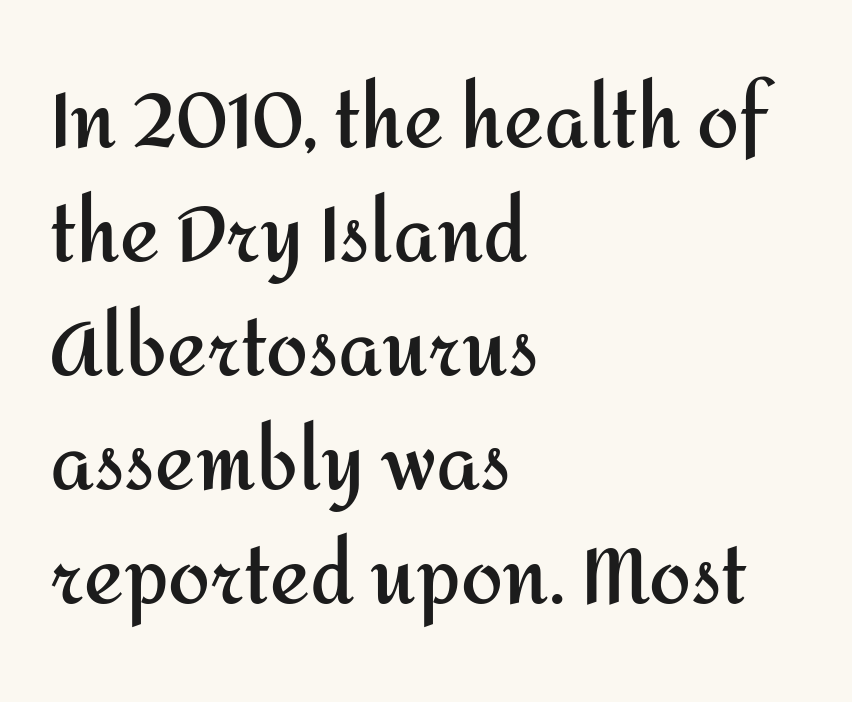
Heft: maximum for text — a bold. Every row of glyphs begins at an identical x-position on the left. Look at the tracking — it's just the regular setting, nothing added. The passage shown is typed in a proportional face where columns would drift. Nope, not italic — everything's standing straight.
